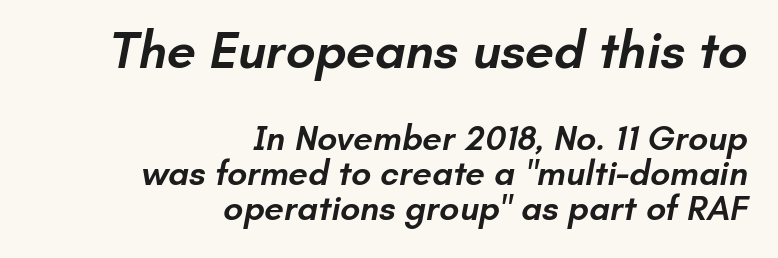
{"serif": "no", "bold": "semi", "weight": "semibold", "width": "normal", "stroke_contrast": "low", "x_height": "small", "monospaced": "no", "underline": "no", "align": "right", "line_spacing": "tight", "line_spacing_ratio": 1.0, "letter_spacing": "normal", "letter_spacing_em": 0.0, "larger_block": "first", "size_ratio": 1.49, "glyph_px": 52}
